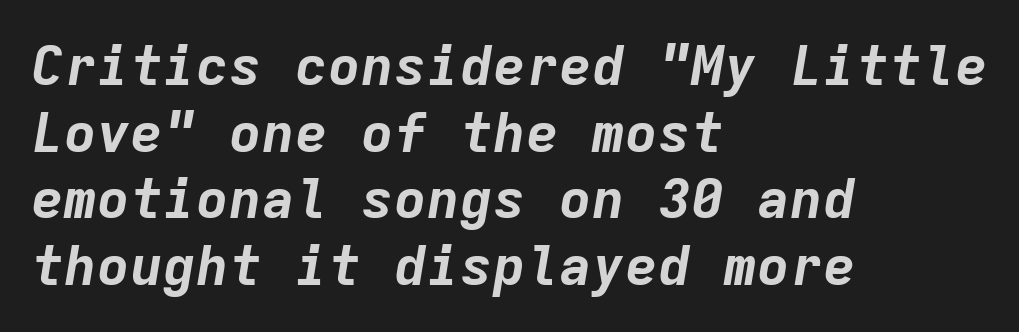
The image shows 55 px bold type, italic (leaning right), monospaced; set left-aligned, line spacing 1.21x, normal letter spacing, not underlined; low stroke contrast and a medium x-height.
